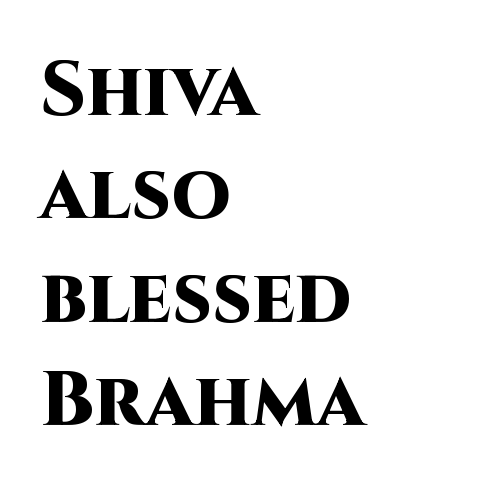
The text was rendered using a sans face with plain stroke endings. Bold? Absolutely — the strokes are thick and heavy. These lines are set flush left with a ragged right edge. Just letters on the line, the space beneath them empty. Evenly set lines give the paragraph a standard silhouette. This sample has the flowing, uneven cadence of proportional lettering.
